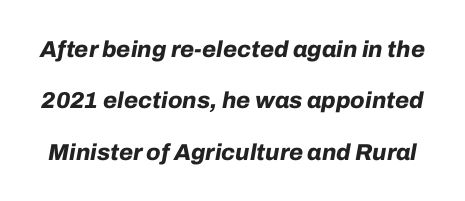
The image shows 23 px bold type, italic (leaning right); set loose line spacing (2.23x), normal letter spacing, not underlined.
